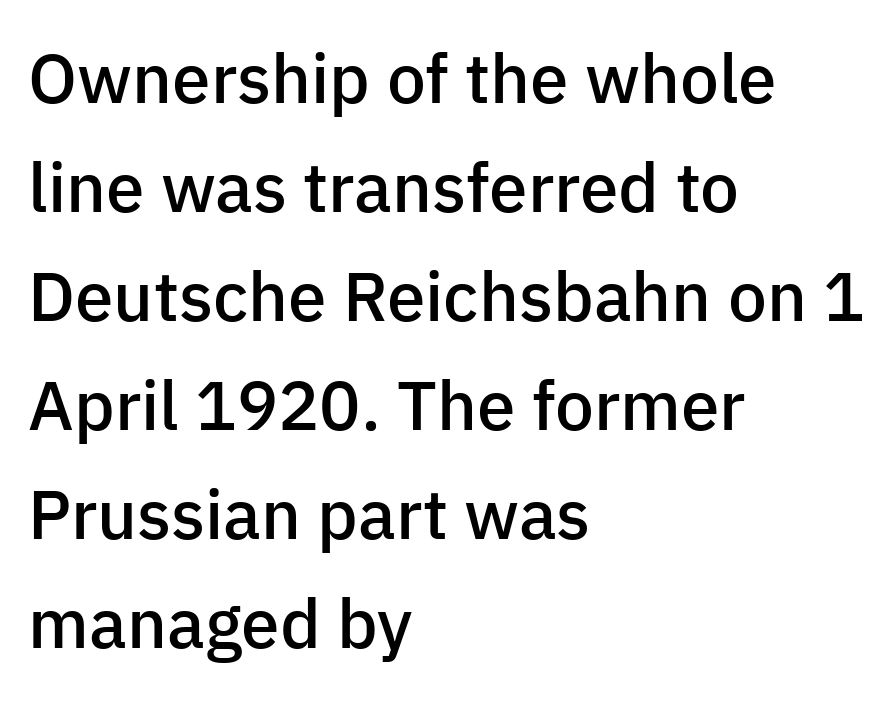
Underline: absent. Layout note: lines flush left. Unlike a traditional serif, this face leaves its strokes unadorned. These lines were composed using upright roman letters. The line-height multiplier appears to be the usual default. This sample has the flowing, uneven cadence of proportional lettering.
